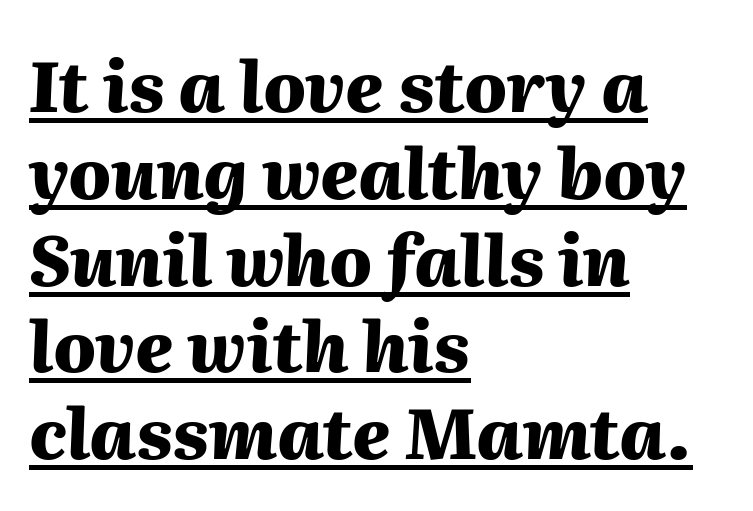
Q: Is the text bold? A: Yes.
Q: Is the text italic (slanted)? A: Yes, it leans right by about 2 degrees.
Q: Is the text underlined? A: Yes.
Q: How is the paragraph aligned? A: Left-aligned.
Q: Is the spacing between letters normal or unusually wide? A: Normal.
Q: Width (condensed, normal, or wide)? A: Normal.
Q: Stroke contrast? A: Medium.
Q: x-height? A: Medium.
Q: Monospaced? A: No.
